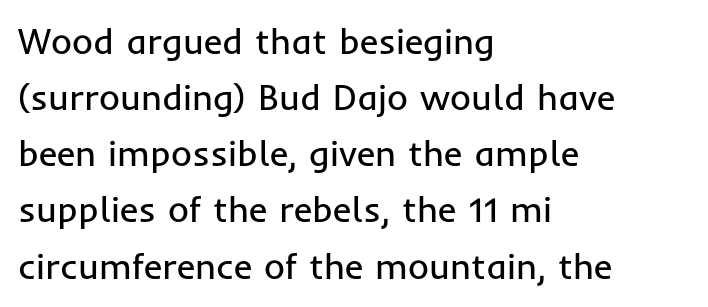
Q: Is the text bold? A: No.
Q: Is the text italic (slanted)? A: No, it is upright.
Q: Is the typeface a serif or a sans-serif typeface? A: Sans-serif.
Q: Is the text underlined? A: No.
Q: How is the paragraph aligned? A: Left-aligned.
Q: Is the spacing between letters normal or unusually wide? A: Normal.
Q: Is the spacing between lines tight, normal or loose? A: Normal.
Q: Width (condensed, normal, or wide)? A: Normal.
Q: Stroke contrast? A: Low.
Q: x-height? A: Medium.
Q: Monospaced? A: No.
